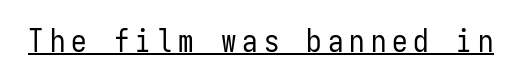
{"serif": "no", "italic": "no", "bold": "no", "weight": "regular", "width": "condensed", "stroke_contrast": "low", "x_height": "medium", "monospaced": "yes", "underline": "yes", "glyph_px": 31}
